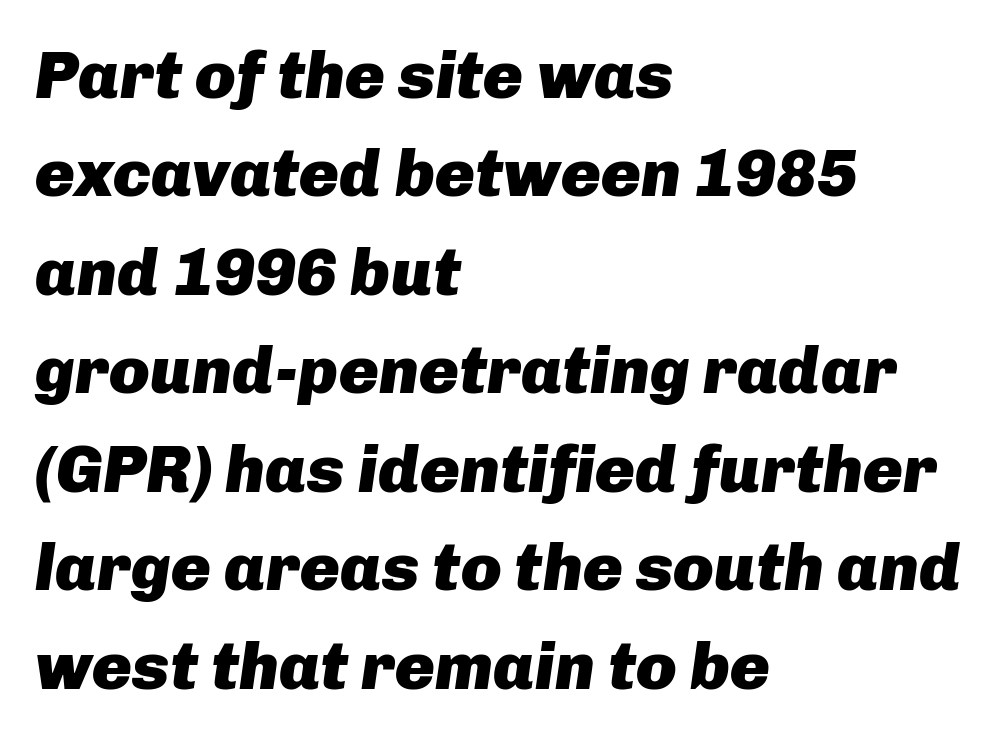
{"italic": "yes", "lean": "right", "slant_degrees": 8, "bold": "yes", "weight": "heavy", "width": "normal", "stroke_contrast": "low", "x_height": "medium", "monospaced": "no", "underline": "no", "align": "left", "line_spacing": "normal", "line_spacing_ratio": 1.47, "letter_spacing": "normal", "letter_spacing_em": 0.0, "glyph_px": 67}
